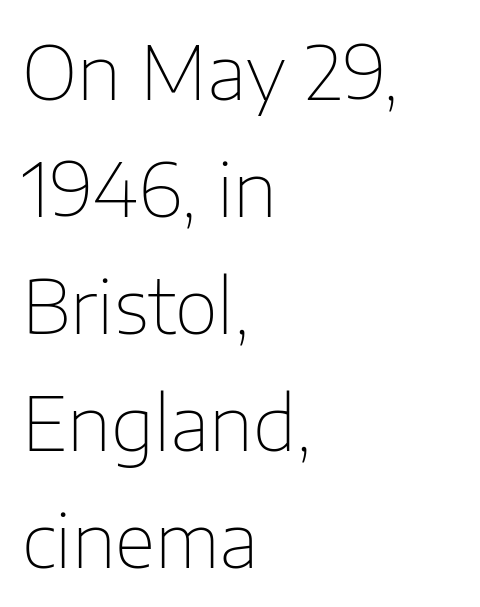
{"serif": "no", "italic": "no", "bold": "no", "weight": "thin", "width": "normal", "stroke_contrast": "low", "x_height": "medium", "monospaced": "no", "underline": "no", "align": "left", "line_spacing": "normal", "line_spacing_ratio": 1.56, "letter_spacing": "normal", "letter_spacing_em": 0.0, "glyph_px": 75}
